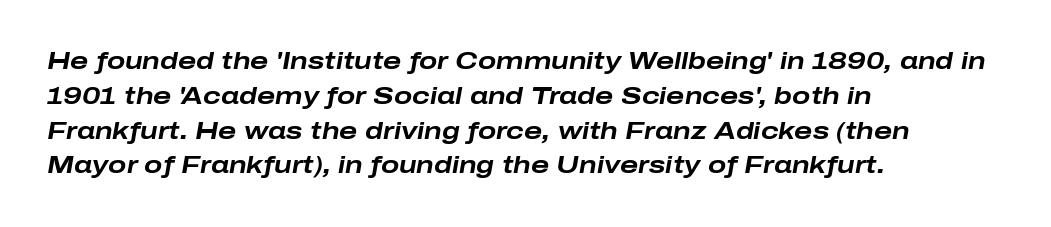
Q: Is the text bold? A: Yes.
Q: Is the text italic (slanted)? A: Yes, it leans right by about 10 degrees.
Q: Is the text underlined? A: No.
Q: How is the paragraph aligned? A: Left-aligned.
Q: Is the spacing between letters normal or unusually wide? A: Normal.
Q: Is the spacing between lines tight, normal or loose? A: Normal.
